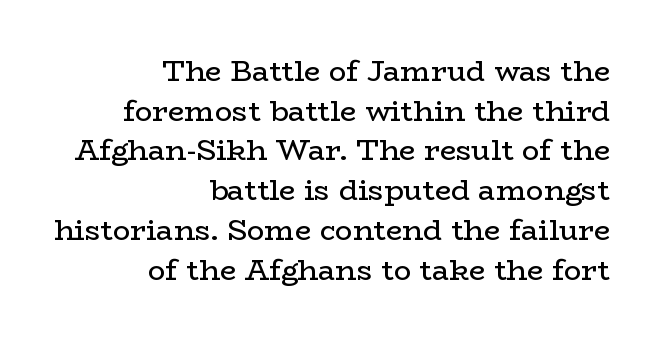
Short note: letters normally spaced. Visually the block forms a straight wall on the right and a jagged coastline on the left. Type style note: has serifs. Looks like regular typesetting: each glyph gets only the width it needs.
